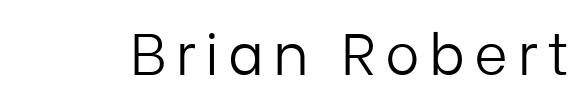
{"serif": "no", "italic": "no", "bold": "no", "weight": "light", "width": "normal", "stroke_contrast": "low", "x_height": "medium", "monospaced": "no", "underline": "no", "glyph_px": 58}
